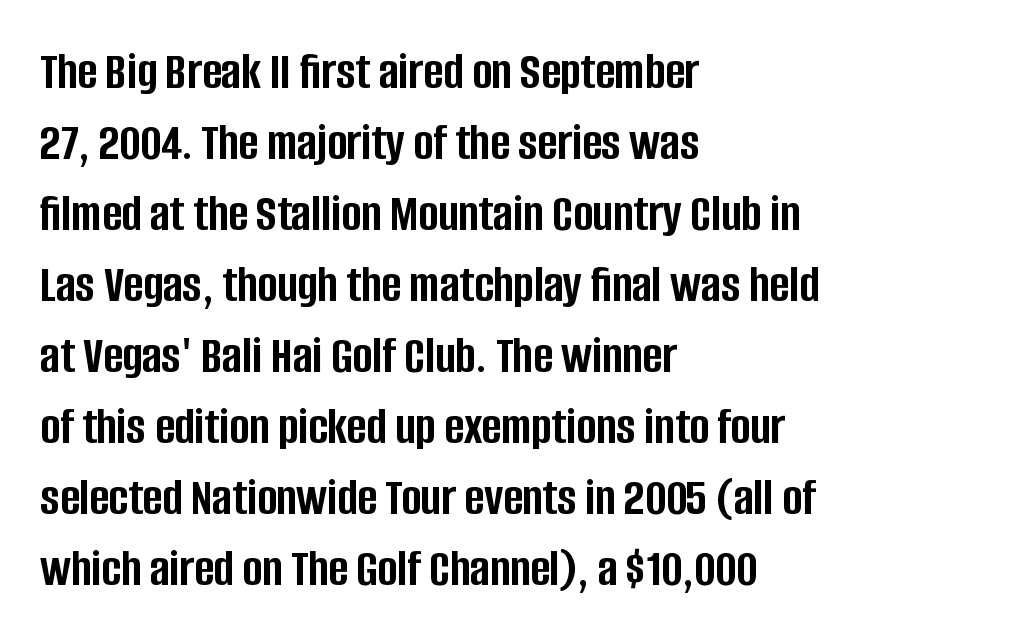
Q: Is the text bold? A: Yes.
Q: Is the text italic (slanted)? A: No, it is upright.
Q: Is the typeface a serif or a sans-serif typeface? A: Sans-serif.
Q: Is the text underlined? A: No.
Q: How is the paragraph aligned? A: Left-aligned.
Q: Is the spacing between letters normal or unusually wide? A: Normal.
Q: Is the spacing between lines tight, normal or loose? A: Normal.
Q: Width (condensed, normal, or wide)? A: Condensed.
Q: Stroke contrast? A: Low.
Q: x-height? A: Large.
Q: Monospaced? A: No.
